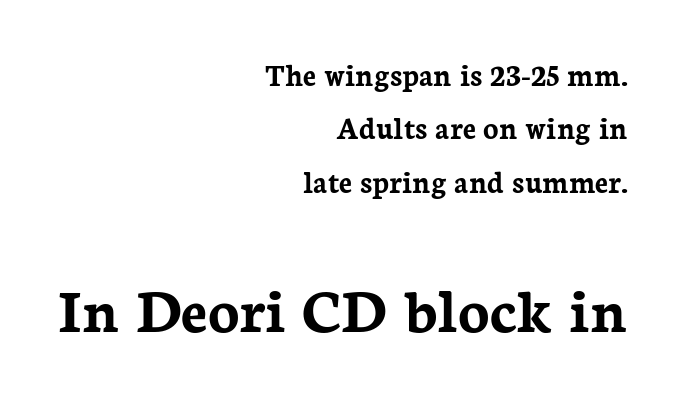
Q: Is the text bold? A: Yes.
Q: Is the text italic (slanted)? A: No, it is upright.
Q: Is the typeface a serif or a sans-serif typeface? A: Serif.
Q: Is the text underlined? A: No.
Q: How is the paragraph aligned? A: Right-aligned.
Q: Is the spacing between letters normal or unusually wide? A: Normal.
Q: Is the spacing between lines tight, normal or loose? A: Normal.
Q: Which block of text is set in a larger size, the first (top) or the second (bottom)? A: The second (bottom) one.
Q: Width (condensed, normal, or wide)? A: Normal.
Q: Stroke contrast? A: Low.
Q: x-height? A: Medium.
Q: Monospaced? A: No.
